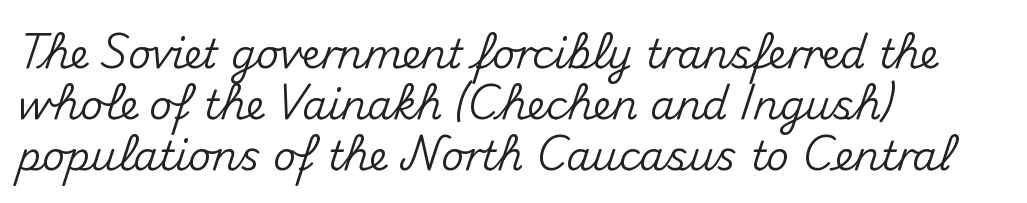
{"serif": "no", "width": "normal", "stroke_contrast": "medium", "x_height": "small", "monospaced": "no", "underline": "no", "align": "left", "line_spacing": "normal", "line_spacing_ratio": 1.28, "letter_spacing": "normal", "letter_spacing_em": 0.0, "glyph_px": 40}
